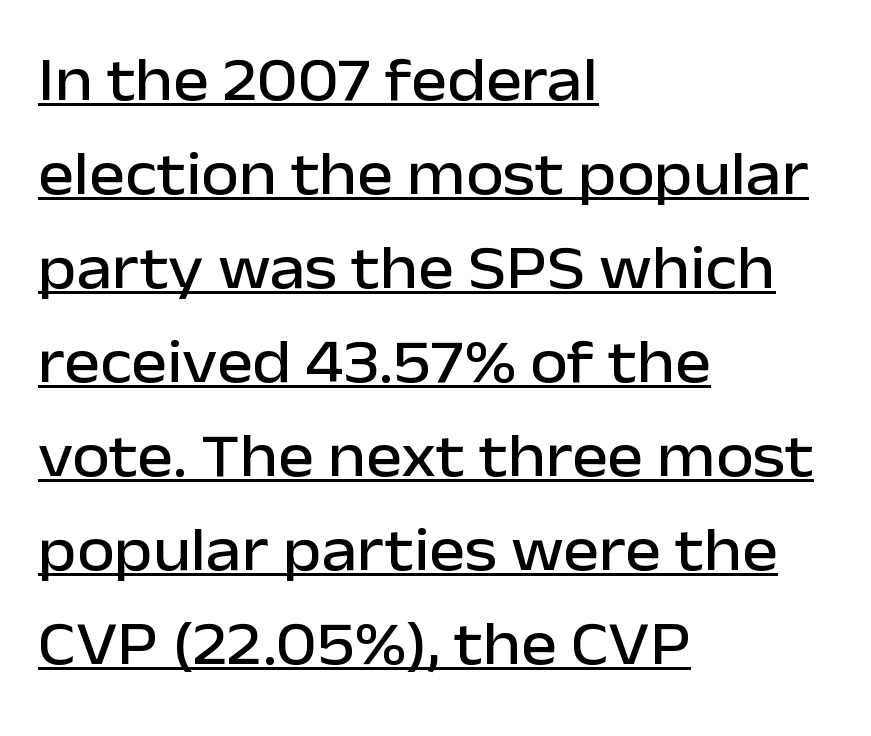
Q: Is the text italic (slanted)? A: No, it is upright.
Q: Is the typeface a serif or a sans-serif typeface? A: Sans-serif.
Q: Is the text underlined? A: Yes.
Q: How is the paragraph aligned? A: Left-aligned.
Q: Is the spacing between letters normal or unusually wide? A: Normal.
Q: Is the spacing between lines tight, normal or loose? A: Normal.
Q: Width (condensed, normal, or wide)? A: Normal.
Q: Stroke contrast? A: Low.
Q: x-height? A: Medium.
Q: Monospaced? A: No.
